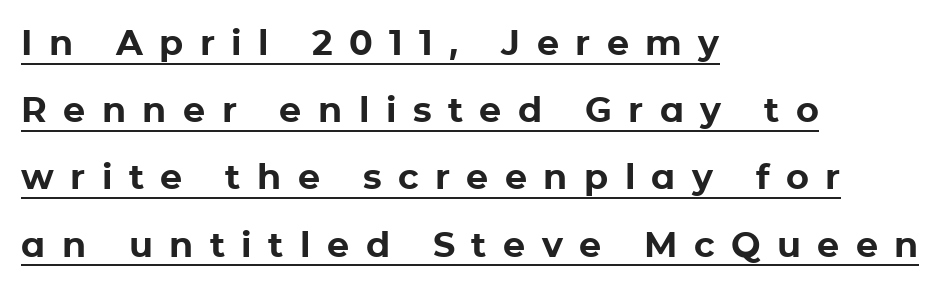
{"serif": "no", "italic": "no", "bold": "yes", "weight": "bold", "width": "normal", "stroke_contrast": "low", "x_height": "medium", "monospaced": "no", "underline": "yes", "align": "left", "line_spacing": "loose", "line_spacing_ratio": 1.92, "letter_spacing": "wide", "letter_spacing_em": 0.47, "glyph_px": 35}
